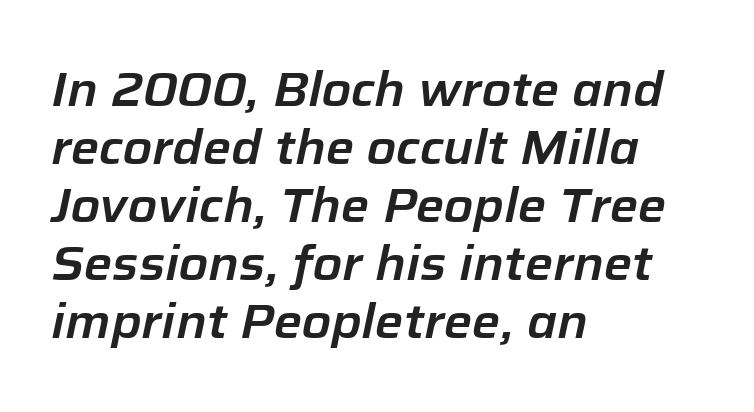
{"italic": "yes", "lean": "right", "slant_degrees": 12, "width": "normal", "stroke_contrast": "low", "x_height": "medium", "monospaced": "no", "underline": "no", "align": "left", "line_spacing_ratio": 1.21, "letter_spacing": "normal", "letter_spacing_em": 0.0, "glyph_px": 48}
